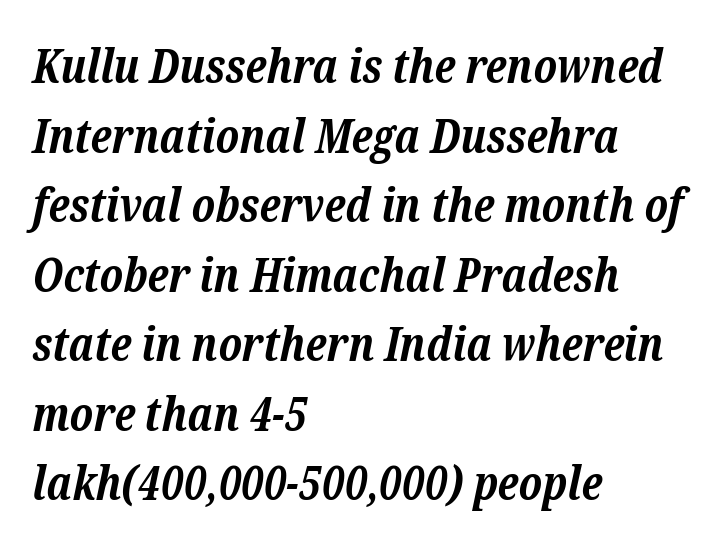
{"serif": "yes", "italic": "yes", "lean": "right", "slant_degrees": 12, "bold": "yes", "weight": "bold", "width": "normal", "stroke_contrast": "low", "x_height": "medium", "monospaced": "no", "underline": "no", "align": "left", "line_spacing": "normal", "line_spacing_ratio": 1.48, "letter_spacing": "normal", "letter_spacing_em": 0.0, "glyph_px": 47}
